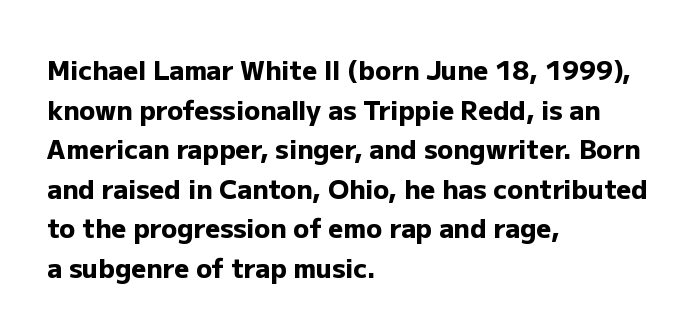
The image shows 26 px bold type, upright; set left-aligned, normal line spacing (1.52x), normal letter spacing, not underlined.
